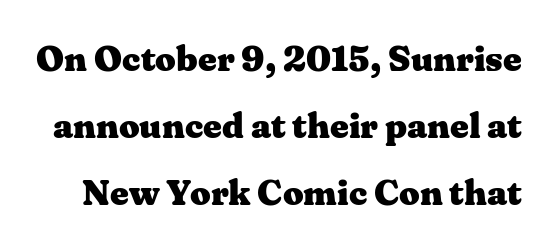
Q: Is the text bold? A: Yes.
Q: Is the text italic (slanted)? A: No, it is upright.
Q: Is the typeface a serif or a sans-serif typeface? A: Serif.
Q: Is the text underlined? A: No.
Q: Is the spacing between letters normal or unusually wide? A: Normal.
Q: Width (condensed, normal, or wide)? A: Wide.
Q: Stroke contrast? A: Medium.
Q: x-height? A: Medium.
Q: Monospaced? A: No.
